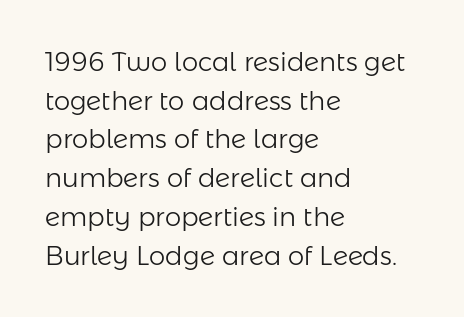
Q: Is the text bold? A: No.
Q: Is the text italic (slanted)? A: No, it is upright.
Q: Is the text underlined? A: No.
Q: How is the paragraph aligned? A: Left-aligned.
Q: Is the spacing between letters normal or unusually wide? A: Normal.
Q: Is the spacing between lines tight, normal or loose? A: Normal.
